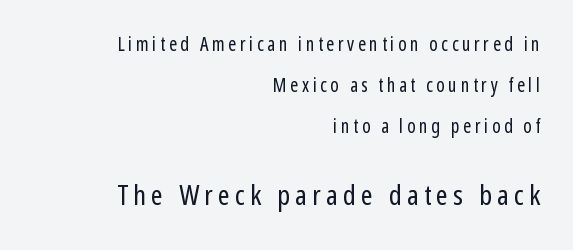
These lines are rendered in a variable-pitch font. Right-aligned paragraph, ragged on the left. Italic? Not at all — the glyphs are vertical. Serif or sans? Sans — the stroke terminals are bare.
